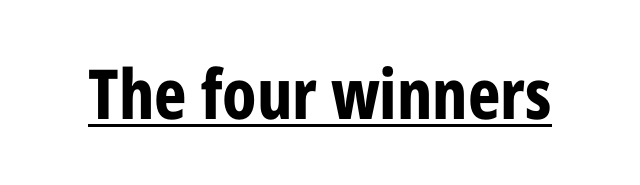
Do the characters align in a grid? No, the font is proportional. The typesetting leans heavy: a genuine bold. The lettering stays uniformly vertical, giving the passage a roman look. Observe the ordinary spacing: letters are neighbours, not strangers. Serif or sans? Sans — the stroke terminals are bare.
